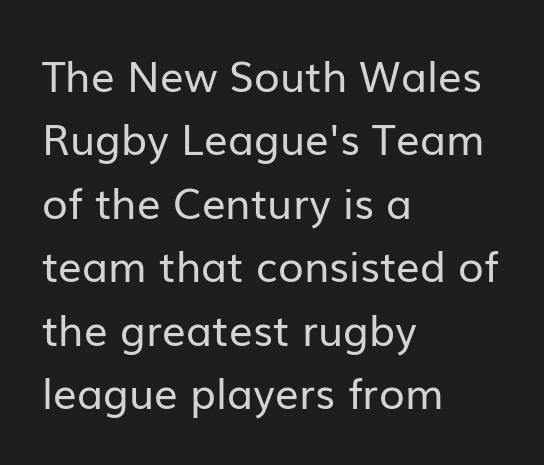
The image shows 42 px regular-weight sans-serif type, upright; set left-aligned, normal line spacing (1.51x), normal letter spacing, not underlined; low stroke contrast and a medium x-height.
